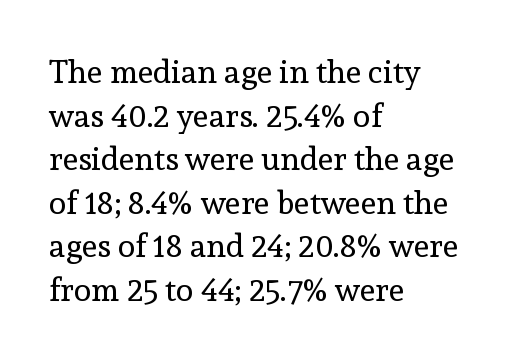
{"serif": "yes", "italic": "no", "bold": "no", "weight": "regular", "width": "normal", "x_height": "medium", "monospaced": "no", "underline": "no", "align": "left", "line_spacing": "normal", "line_spacing_ratio": 1.36, "letter_spacing": "normal", "letter_spacing_em": 0.0, "glyph_px": 32}
